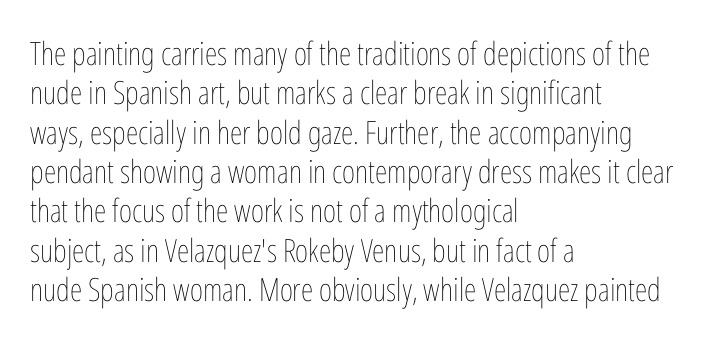
Q: Is the text bold? A: No.
Q: Is the text italic (slanted)? A: No, it is upright.
Q: Is the text underlined? A: No.
Q: How is the paragraph aligned? A: Left-aligned.
Q: Is the spacing between letters normal or unusually wide? A: Normal.
Q: Width (condensed, normal, or wide)? A: Condensed.
Q: Stroke contrast? A: Low.
Q: x-height? A: Medium.
Q: Monospaced? A: No.
